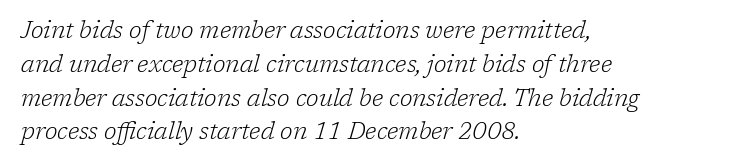
{"italic": "yes", "lean": "right", "slant_degrees": 17, "bold": "no", "underline": "no", "align": "left", "line_spacing": "normal", "line_spacing_ratio": 1.47, "letter_spacing": "normal", "letter_spacing_em": 0.0, "glyph_px": 23}
